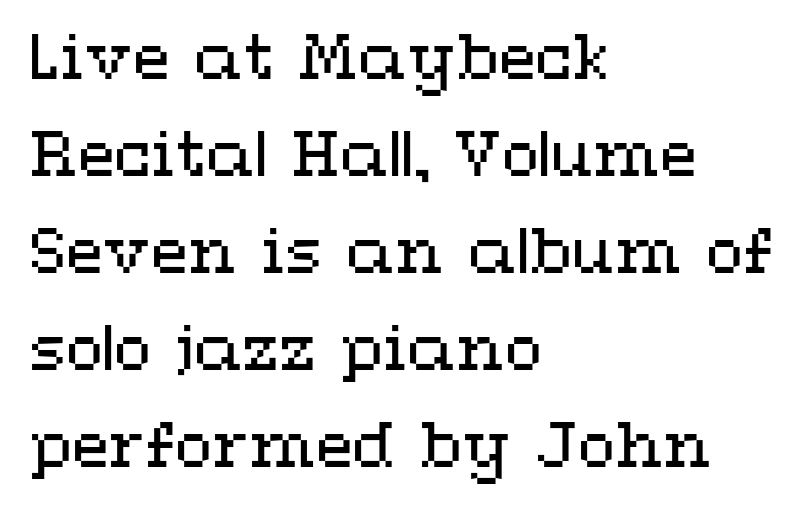
Q: Is the text bold? A: No.
Q: Is the text italic (slanted)? A: No, it is upright.
Q: Is the text underlined? A: No.
Q: How is the paragraph aligned? A: Left-aligned.
Q: Is the spacing between letters normal or unusually wide? A: Normal.
Q: Is the spacing between lines tight, normal or loose? A: Normal.
Q: Width (condensed, normal, or wide)? A: Wide.
Q: Stroke contrast? A: Medium.
Q: x-height? A: Medium.
Q: Monospaced? A: No.
